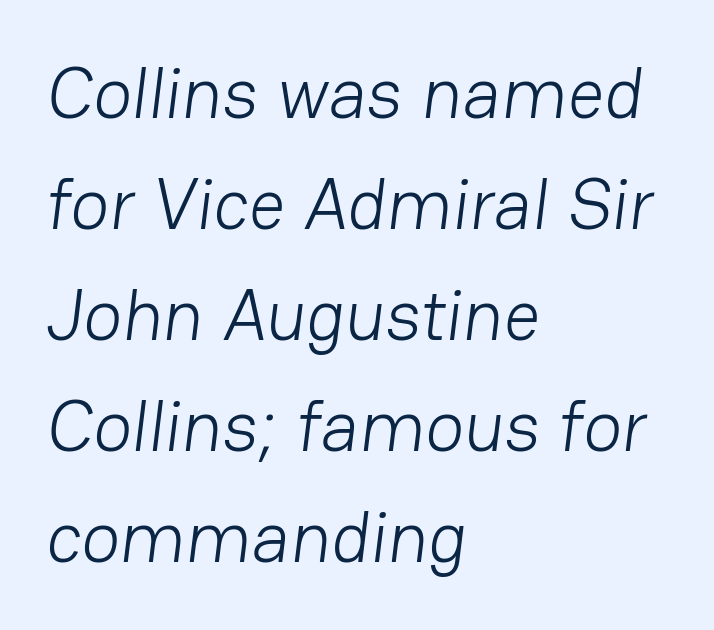
Q: Is the text bold? A: No.
Q: Is the typeface a serif or a sans-serif typeface? A: Sans-serif.
Q: Is the text underlined? A: No.
Q: How is the paragraph aligned? A: Left-aligned.
Q: Is the spacing between letters normal or unusually wide? A: Normal.
Q: Is the spacing between lines tight, normal or loose? A: Normal.
Q: Width (condensed, normal, or wide)? A: Normal.
Q: Stroke contrast? A: Low.
Q: x-height? A: Medium.
Q: Monospaced? A: No.
